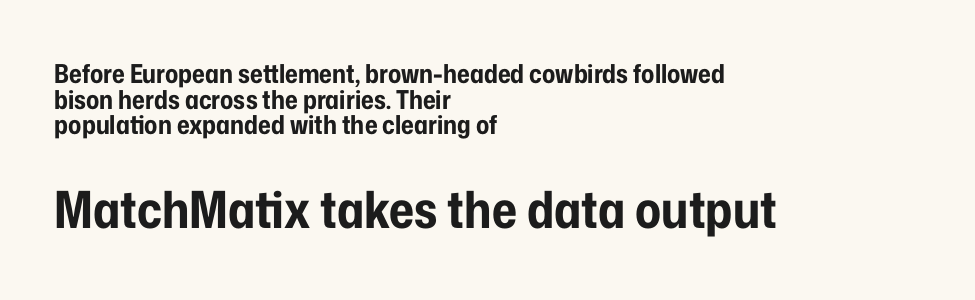
Every letter is thick-stroked: bold, no question. The face used here is proportionally spaced, like ordinary book or web type. In CSS terms this would be text-align: left. Leading: reduced. Students, note that the glyphs here touch the page at normal intervals.
